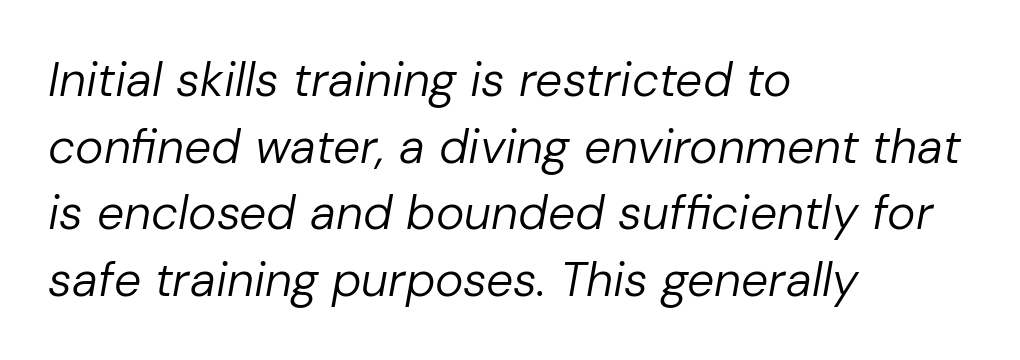
Q: Is the text bold? A: No.
Q: Is the text italic (slanted)? A: Yes, it leans right by about 10 degrees.
Q: Is the text underlined? A: No.
Q: How is the paragraph aligned? A: Left-aligned.
Q: Is the spacing between letters normal or unusually wide? A: Normal.
Q: Is the spacing between lines tight, normal or loose? A: Normal.
Q: Width (condensed, normal, or wide)? A: Normal.
Q: Stroke contrast? A: Low.
Q: x-height? A: Medium.
Q: Monospaced? A: No.
